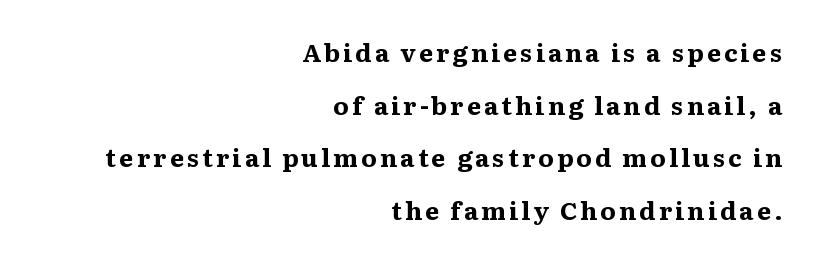
Summary of vertical rhythm: relaxed, with wide interline spacing. Beneath every word, the page is bare. Thick stems and heavy bowls — unmistakably bold. Leftover space on each line is placed entirely before the opening word.
